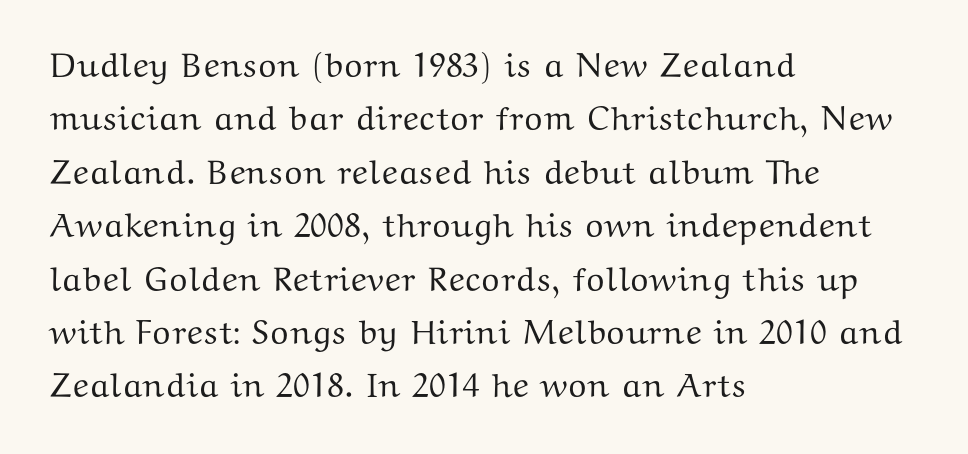
The image shows 34 px wide serif type, upright; set left-aligned, normal line spacing (1.57x), normal letter spacing, not underlined; medium stroke contrast and a medium x-height.
